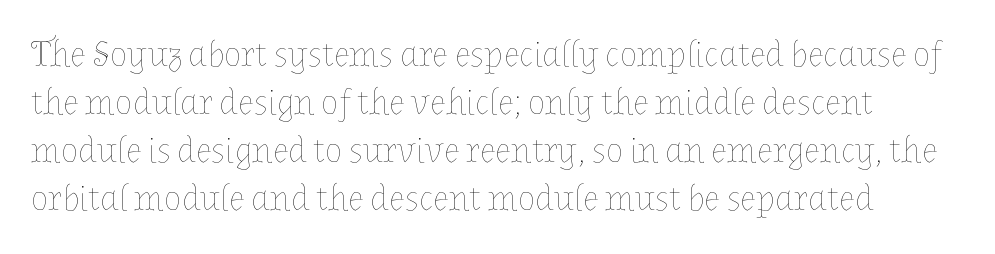
Q: Is the text bold? A: No.
Q: Is the text italic (slanted)? A: No, it is upright.
Q: Is the text underlined? A: No.
Q: Is the spacing between letters normal or unusually wide? A: Normal.
Q: Is the spacing between lines tight, normal or loose? A: Normal.
Q: Width (condensed, normal, or wide)? A: Normal.
Q: Stroke contrast? A: Low.
Q: x-height? A: Medium.
Q: Monospaced? A: No.
